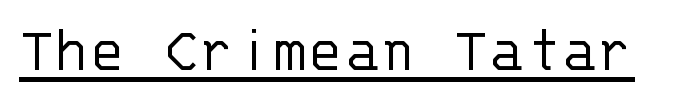
Check where the strokes stop: nothing finishes them off — pure sans. What decoration does the sample have? An underline. Stroke mass is kept to a normal reading level or below. Monospaced: the letters line up in strict vertical columns.
